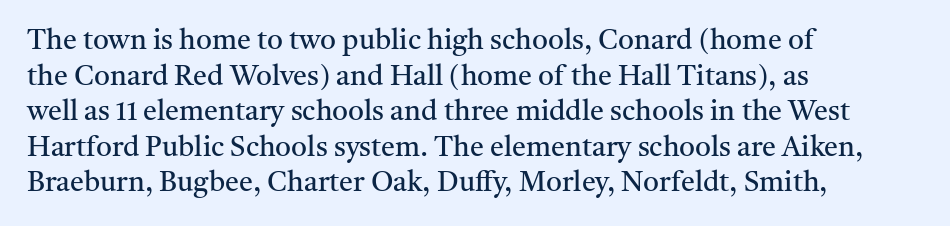
The image shows 28 px regular-weight serif type, upright; set left-aligned, normal line spacing (1.27x), normal letter spacing, not underlined; medium stroke contrast and a medium x-height.
